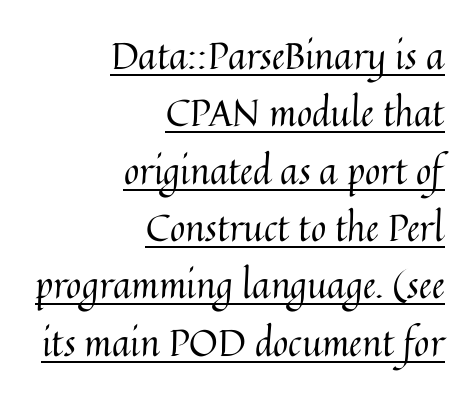
The letters look calm and open, with moderate or lighter stems. These lines keep a tight, regular rhythm from letter to letter. These characters rest on top of a visible drawn line. Proportional: the letters do not fall into vertical columns.
